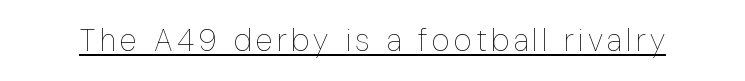
This rendering features underlined lettering. No italicization has been applied; the sample stays upright. Each letter keeps its own natural width here, so spacing adapts to shape. The font is comparable to plain body text, perhaps lighter.
